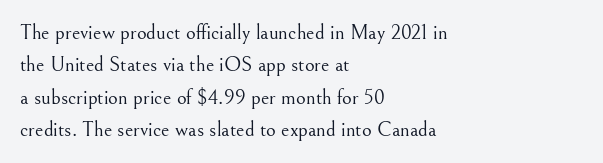
The image shows 21 px text type, upright; set left-aligned, normal line spacing (1.54x), normal letter spacing, not underlined.
